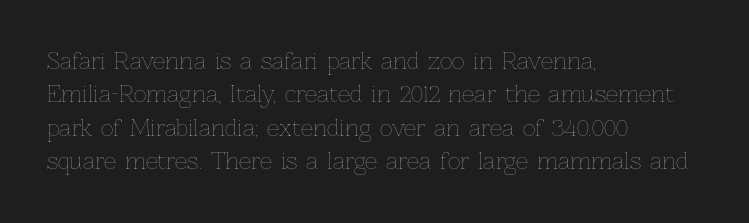
The image shows 22 px text type, upright; set left-aligned, normal line spacing (1.52x), normal letter spacing, not underlined.
